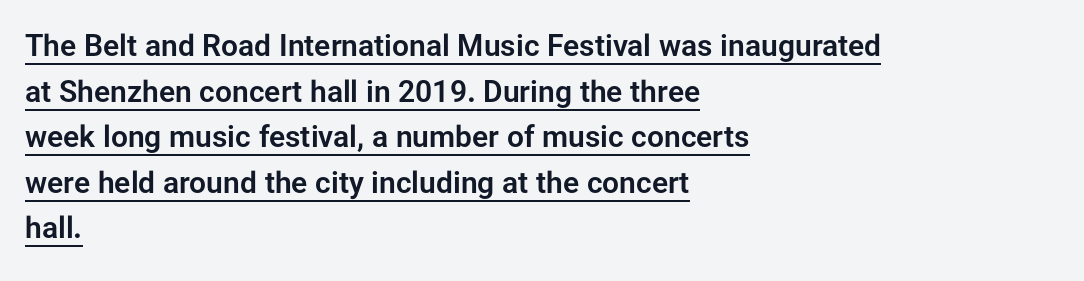
{"serif": "no", "italic": "no", "width": "normal", "stroke_contrast": "low", "x_height": "medium", "monospaced": "no", "underline": "yes", "align": "left", "line_spacing": "normal", "line_spacing_ratio": 1.52, "letter_spacing": "normal", "letter_spacing_em": 0.0, "glyph_px": 30}
